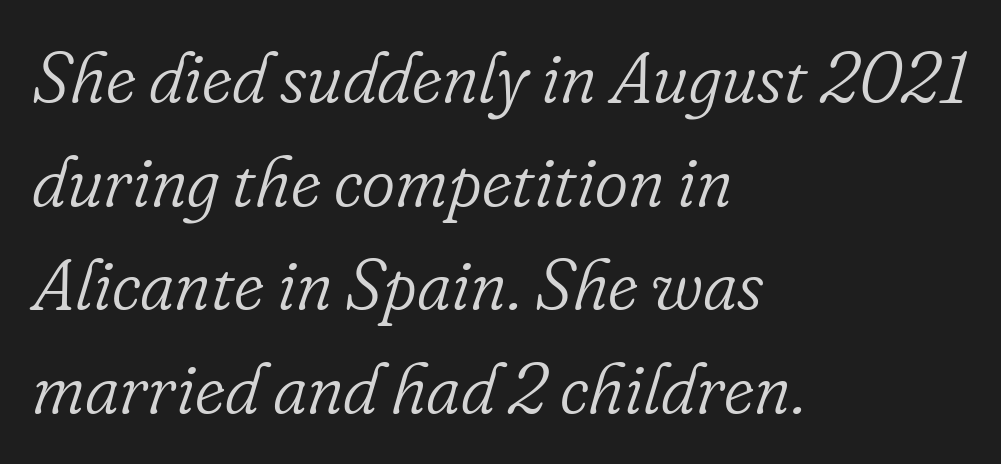
Q: Is the text bold? A: No.
Q: Is the text italic (slanted)? A: Yes, it leans right by about 16 degrees.
Q: Is the typeface a serif or a sans-serif typeface? A: Serif.
Q: Is the text underlined? A: No.
Q: How is the paragraph aligned? A: Left-aligned.
Q: Is the spacing between letters normal or unusually wide? A: Normal.
Q: Is the spacing between lines tight, normal or loose? A: Normal.
Q: Width (condensed, normal, or wide)? A: Normal.
Q: Stroke contrast? A: Low.
Q: x-height? A: Small.
Q: Monospaced? A: No.
